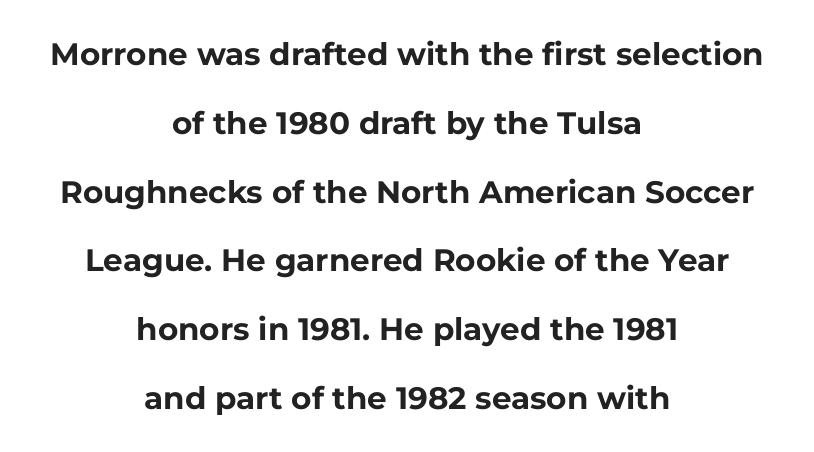
The image shows 31 px bold sans-serif type, upright; set centered, loose line spacing (2.22x), normal letter spacing, not underlined; low stroke contrast and a medium x-height.
